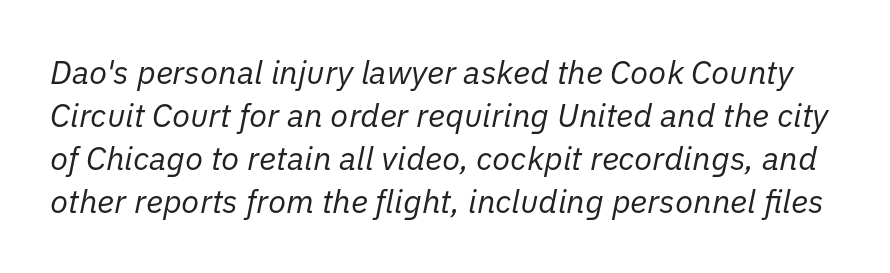
The image shows 33 px regular-weight type, italic (leaning right); set normal line spacing (1.3x), normal letter spacing, not underlined; low stroke contrast and a medium x-height.
